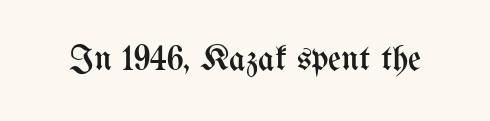
The image shows 36 px regular-weight, condensed type, upright; set normal letter spacing, not underlined; medium stroke contrast and a medium x-height.
